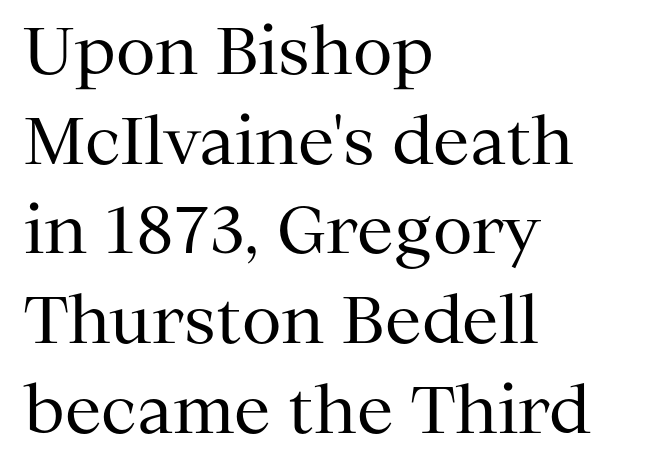
The image shows 65 px regular-weight serif type, upright; set left-aligned, normal line spacing (1.38x), normal letter spacing, not underlined; medium stroke contrast and a medium x-height.
